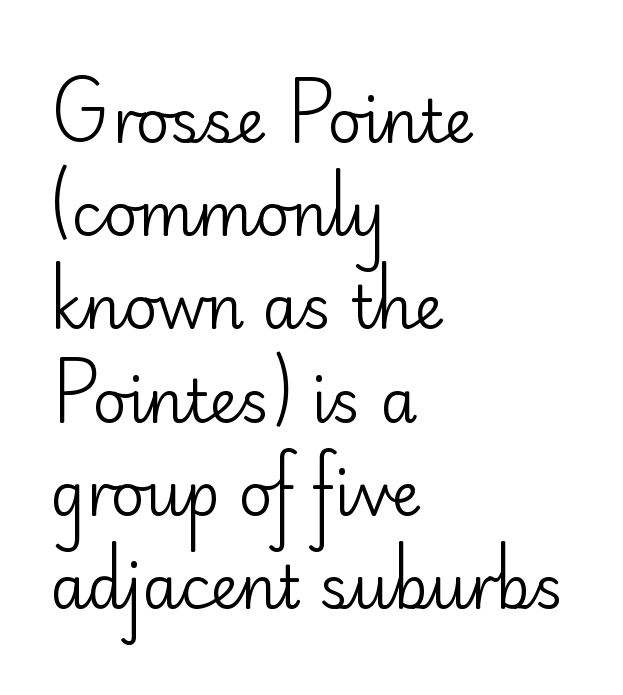
You could call the tracking neutral — neither tight nor loose. This rendering features lettering with no underline. Students, observe: this is what conventionally led text looks like. Observe the absence of serifs on each vertical stroke in this sample.
